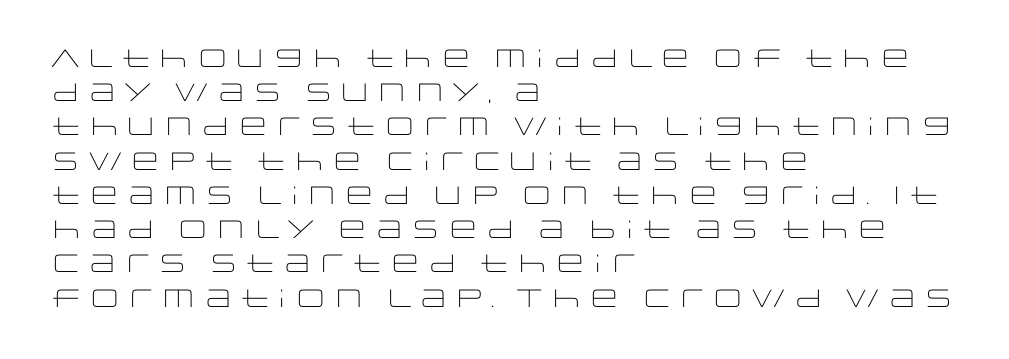
The image shows 25 px text type, upright; set left-aligned, normal line spacing (1.37x), normal letter spacing, not underlined.
